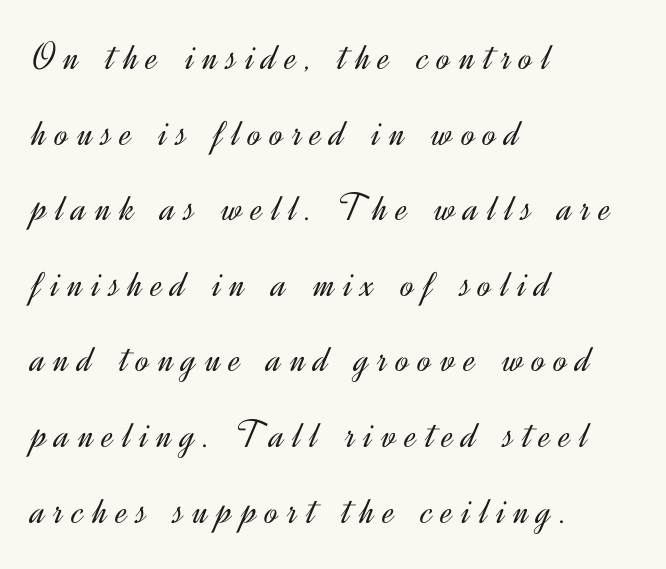
{"serif": "no", "bold": "no", "weight": "light", "width": "normal", "x_height": "small", "monospaced": "no", "underline": "no", "align": "left", "line_spacing_ratio": 1.89, "letter_spacing": "wide", "letter_spacing_em": 0.22, "glyph_px": 40}
